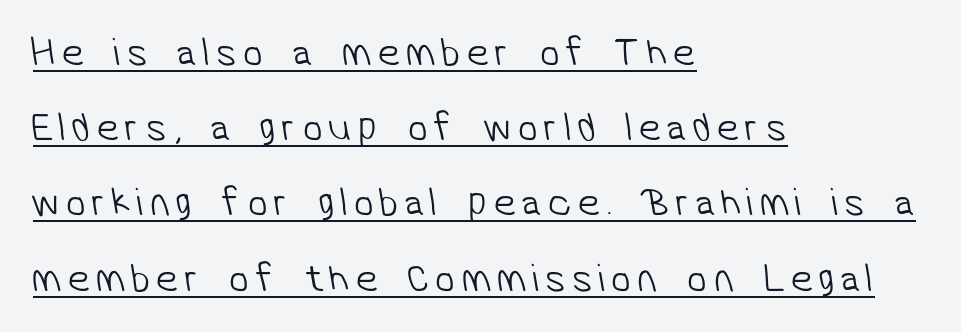
The letters carry no serifs — their stems end cleanly without finishing strokes. The face used here appears with an underline applied. The face looks like a standard text weight, possibly lighter. Think of a printed novel: that variable character pitch is what you see here.
